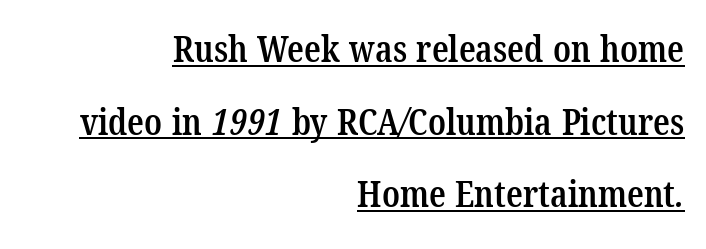
Each line ends at the same right margin while the left side varies. Is the type bold? Partly — it's a semibold, heavier than regular but not fully bold. This rendering leaves character spacing at its baseline value. The typesetter has applied underlining to the passage shown.
